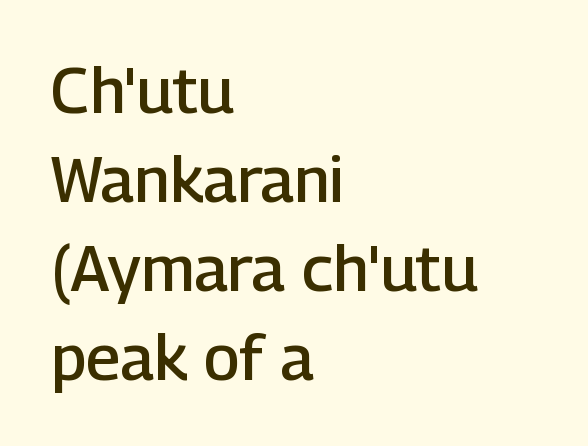
The image shows 64 px semibold sans-serif type, upright; set left-aligned, normal line spacing (1.39x), normal letter spacing, not underlined; low stroke contrast and a medium x-height.
